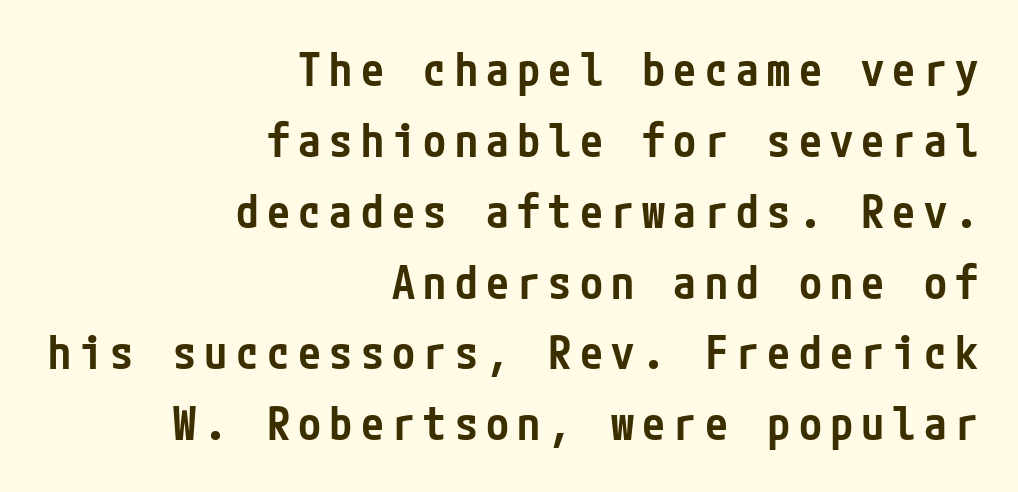
Q: Is the text bold? A: Semi-bold.
Q: Is the text italic (slanted)? A: No, it is upright.
Q: Is the typeface a serif or a sans-serif typeface? A: Sans-serif.
Q: Is the text underlined? A: No.
Q: How is the paragraph aligned? A: Right-aligned.
Q: Is the spacing between lines tight, normal or loose? A: Normal.
Q: Width (condensed, normal, or wide)? A: Condensed.
Q: Stroke contrast? A: Low.
Q: x-height? A: Medium.
